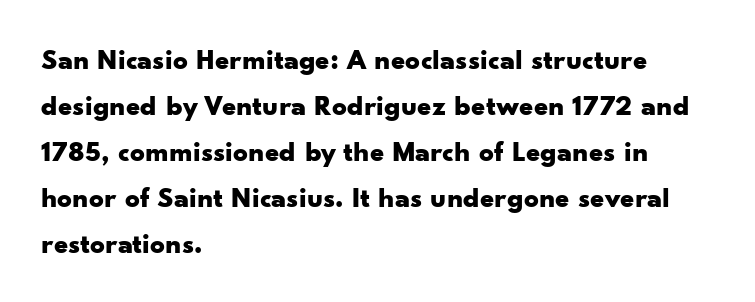
Q: Is the text bold? A: Yes.
Q: Is the text italic (slanted)? A: No, it is upright.
Q: Is the typeface a serif or a sans-serif typeface? A: Sans-serif.
Q: Is the text underlined? A: No.
Q: How is the paragraph aligned? A: Left-aligned.
Q: Is the spacing between letters normal or unusually wide? A: Normal.
Q: Is the spacing between lines tight, normal or loose? A: Normal.
Q: Width (condensed, normal, or wide)? A: Wide.
Q: Stroke contrast? A: Low.
Q: x-height? A: Small.
Q: Monospaced? A: No.
